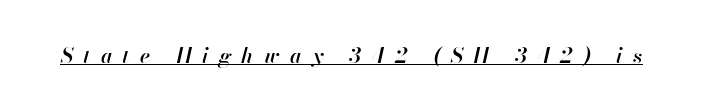
Q: Is the text bold? A: Semi-bold.
Q: Is the text italic (slanted)? A: Yes, it leans right by about 13 degrees.
Q: Is the text underlined? A: Yes.
Q: Is the spacing between letters normal or unusually wide? A: Unusually wide.
